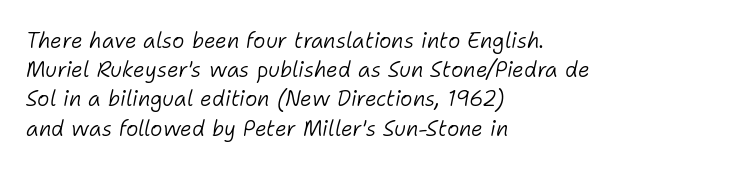
The image shows 21 px text type, italic (leaning right); set left-aligned, normal line spacing (1.39x), normal letter spacing, not underlined.
